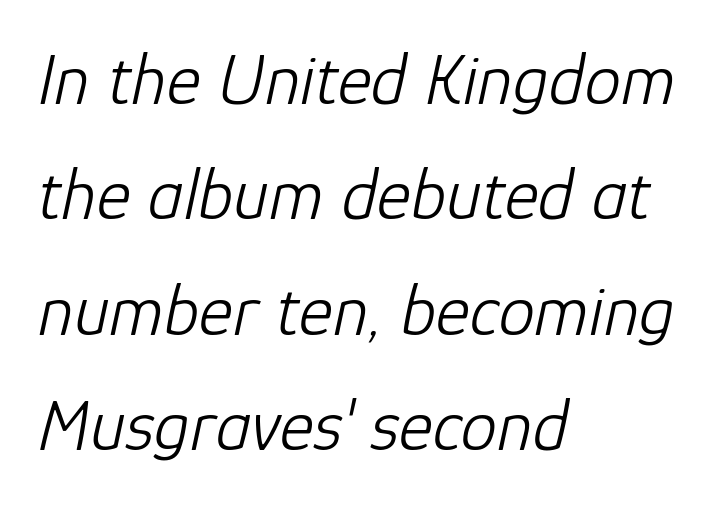
Q: Is the text bold? A: No.
Q: Is the text italic (slanted)? A: Yes, it leans right by about 12 degrees.
Q: Is the text underlined? A: No.
Q: How is the paragraph aligned? A: Left-aligned.
Q: Is the spacing between letters normal or unusually wide? A: Normal.
Q: Is the spacing between lines tight, normal or loose? A: Normal.
Q: Width (condensed, normal, or wide)? A: Normal.
Q: Stroke contrast? A: Low.
Q: x-height? A: Medium.
Q: Monospaced? A: No.
